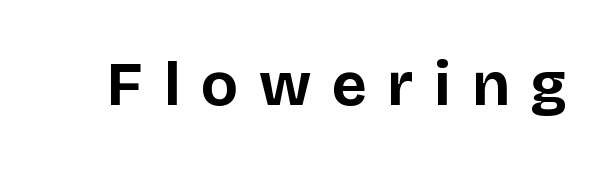
{"serif": "no", "italic": "no", "bold": "yes", "weight": "bold", "width": "normal", "stroke_contrast": "low", "x_height": "large", "monospaced": "no", "underline": "no", "letter_spacing": "wide", "letter_spacing_em": 0.34, "glyph_px": 61}
